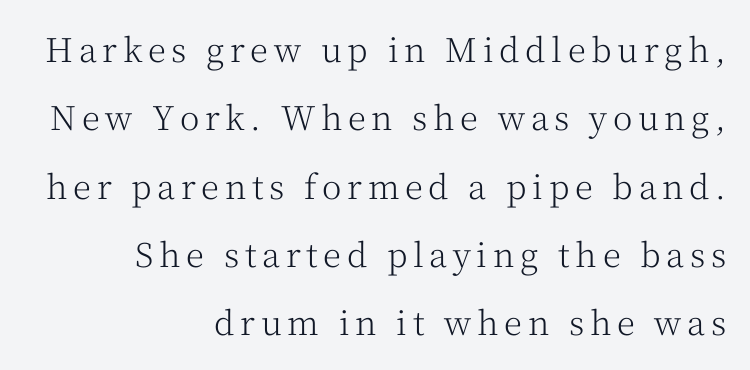
Unlike italic type, these characters show no tilt at all. To sum up the face: it has serifs. The text block is weighted toward the right margin, trailing off unevenly leftward. Horizontal bands of white between lines are thick stripes. Caption: face not bold, strokes unweighted.
